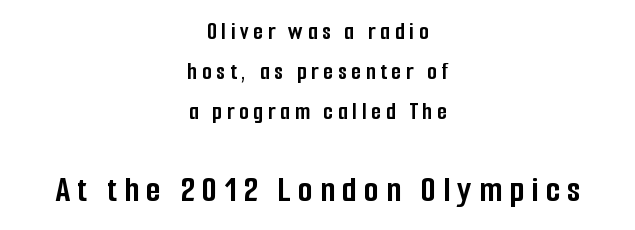
Q: Is the text bold? A: Yes.
Q: Is the text italic (slanted)? A: No, it is upright.
Q: Is the typeface a serif or a sans-serif typeface? A: Sans-serif.
Q: Is the text underlined? A: No.
Q: How is the paragraph aligned? A: Centered.
Q: Is the spacing between lines tight, normal or loose? A: Normal.
Q: Which block of text is set in a larger size, the first (top) or the second (bottom)? A: The second (bottom) one.
Q: Width (condensed, normal, or wide)? A: Condensed.
Q: Stroke contrast? A: Low.
Q: x-height? A: Medium.
Q: Monospaced? A: No.
